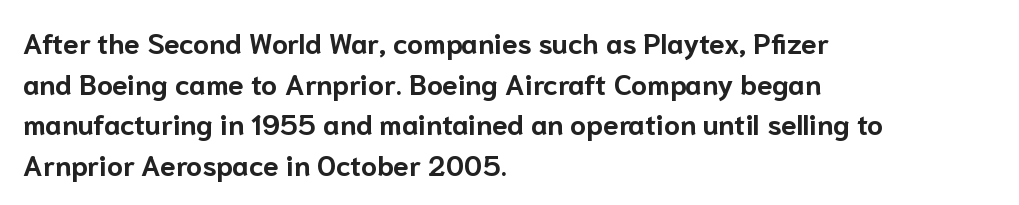
These lines are composed in type without serifs. Between one letter and the next there's only the usual sliver of space. A typesetter would call this proportional, since set widths differ per character. Regular leading. The strip under each line holds only bare page.
